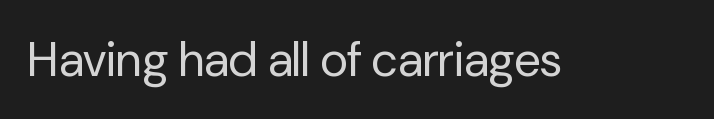
Observe the absence of serifs on each vertical stroke in this sample. The passage shown has conventional tracking throughout. Every character sits straight up, as roman type does. No letter is thick-stroked: the sample isn't bold. Think of a printed novel: that variable character pitch is what you see here. The area under the type is left untouched.
